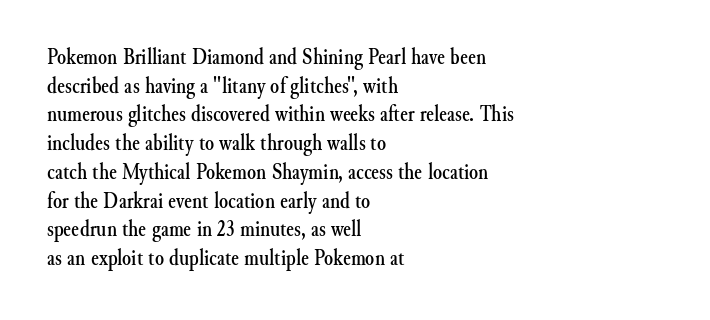
The image shows 23 px text type, upright; set left-aligned, normal line spacing (1.25x), normal letter spacing, not underlined.
